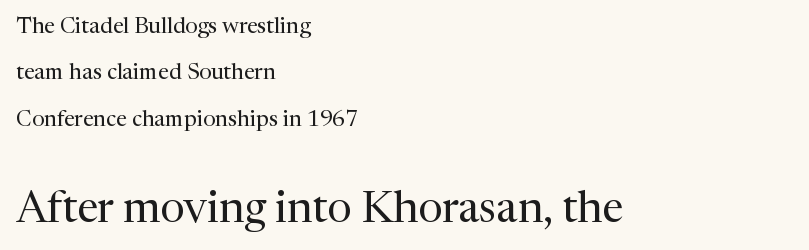
{"serif": "yes", "italic": "no", "bold": "no", "weight": "regular", "width": "normal", "stroke_contrast": "medium", "x_height": "medium", "monospaced": "no", "underline": "no", "align": "left", "line_spacing": "loose", "line_spacing_ratio": 2.11, "letter_spacing": "normal", "letter_spacing_em": 0.0, "larger_block": "second", "size_ratio": 1.95, "glyph_px": 43}
